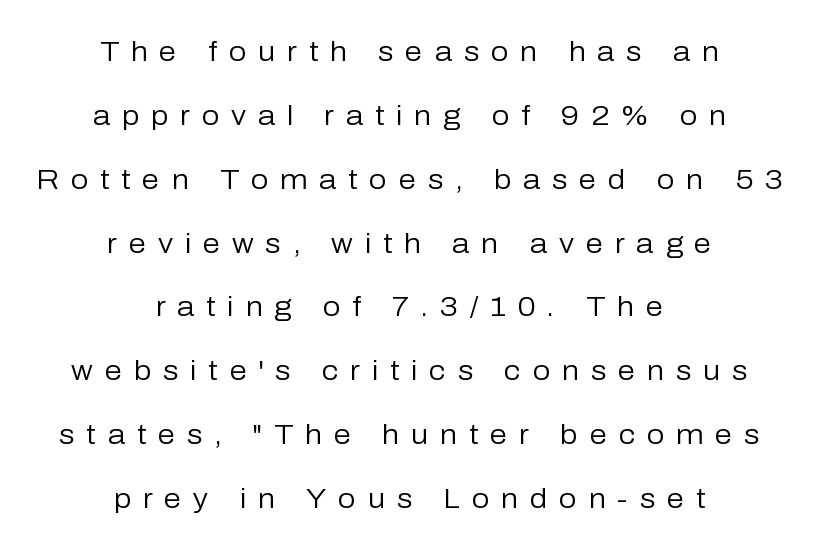
Q: Is the text bold? A: No.
Q: Is the text italic (slanted)? A: No, it is upright.
Q: Is the typeface a serif or a sans-serif typeface? A: Sans-serif.
Q: Is the text underlined? A: No.
Q: How is the paragraph aligned? A: Centered.
Q: Is the spacing between letters normal or unusually wide? A: Unusually wide.
Q: Is the spacing between lines tight, normal or loose? A: Loose.
Q: Width (condensed, normal, or wide)? A: Normal.
Q: Stroke contrast? A: Low.
Q: x-height? A: Medium.
Q: Monospaced? A: No.
